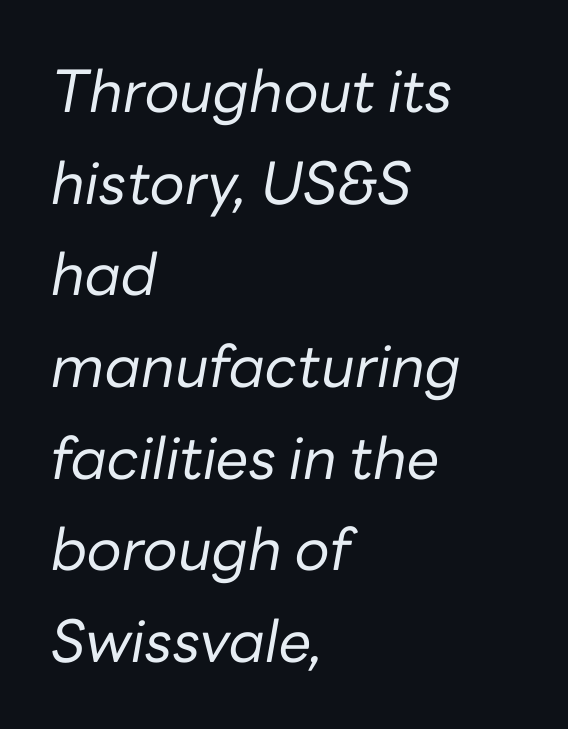
Is there much room between lines? A standard amount, neither cramped nor airy. Designer's note — italics engaged. You could not count columns in this text — the font is proportionally spaced. Stems and bowls with no extra thickness — not bold. These lines are set flush left with a ragged right edge. The letters sit at their default tracking, neither squeezed nor spread.
